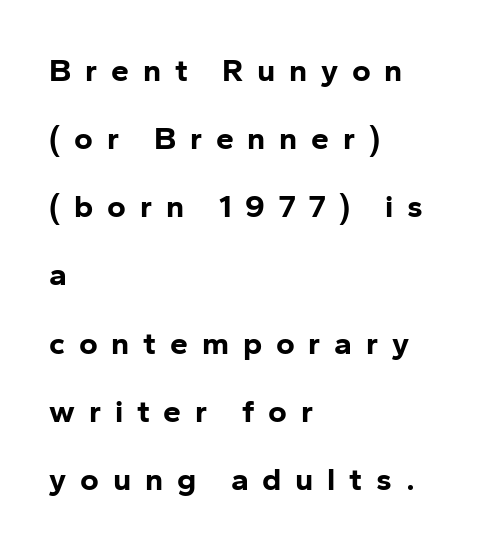
Q: Is the text bold? A: Yes.
Q: Is the text italic (slanted)? A: No, it is upright.
Q: Is the typeface a serif or a sans-serif typeface? A: Sans-serif.
Q: Is the text underlined? A: No.
Q: How is the paragraph aligned? A: Left-aligned.
Q: Is the spacing between letters normal or unusually wide? A: Unusually wide.
Q: Is the spacing between lines tight, normal or loose? A: Loose.
Q: Width (condensed, normal, or wide)? A: Normal.
Q: Stroke contrast? A: Low.
Q: x-height? A: Medium.
Q: Monospaced? A: No.
